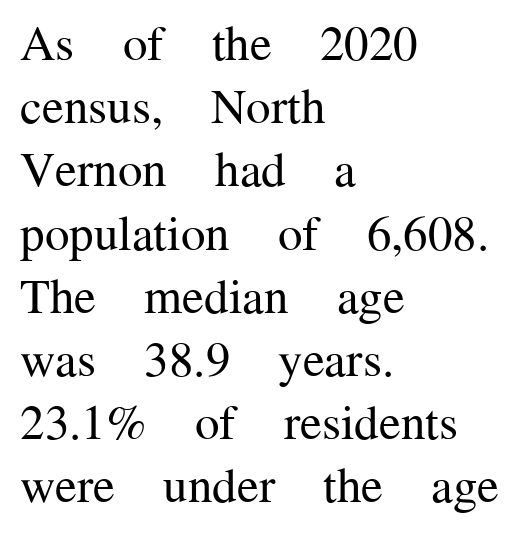
The image shows 49 px regular-weight serif type, upright; set left-aligned, normal line spacing (1.29x), normal letter spacing, not underlined; medium stroke contrast and a medium x-height.
